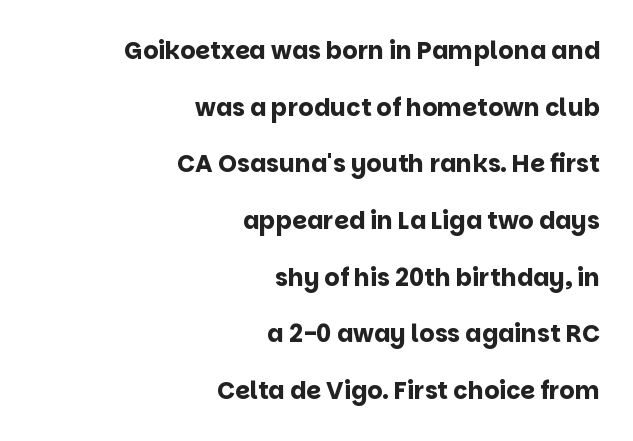
This is heavy type, rendered in bold. Nope, not italic — everything's standing straight. Underlining? Definitely not there. The lines are spread far apart with generous leading.
